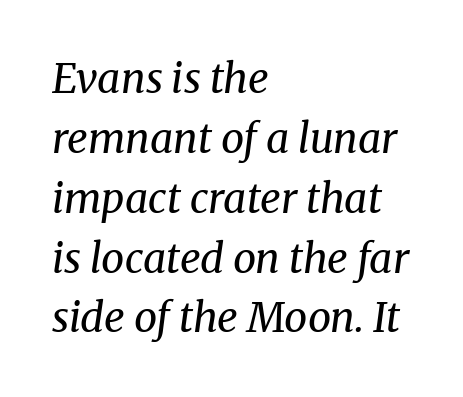
Q: Is the text bold? A: No.
Q: Is the text italic (slanted)? A: Yes, it leans right by about 8 degrees.
Q: Is the typeface a serif or a sans-serif typeface? A: Serif.
Q: Is the text underlined? A: No.
Q: How is the paragraph aligned? A: Left-aligned.
Q: Is the spacing between letters normal or unusually wide? A: Normal.
Q: Is the spacing between lines tight, normal or loose? A: Normal.
Q: Width (condensed, normal, or wide)? A: Normal.
Q: Stroke contrast? A: Medium.
Q: x-height? A: Medium.
Q: Monospaced? A: No.
